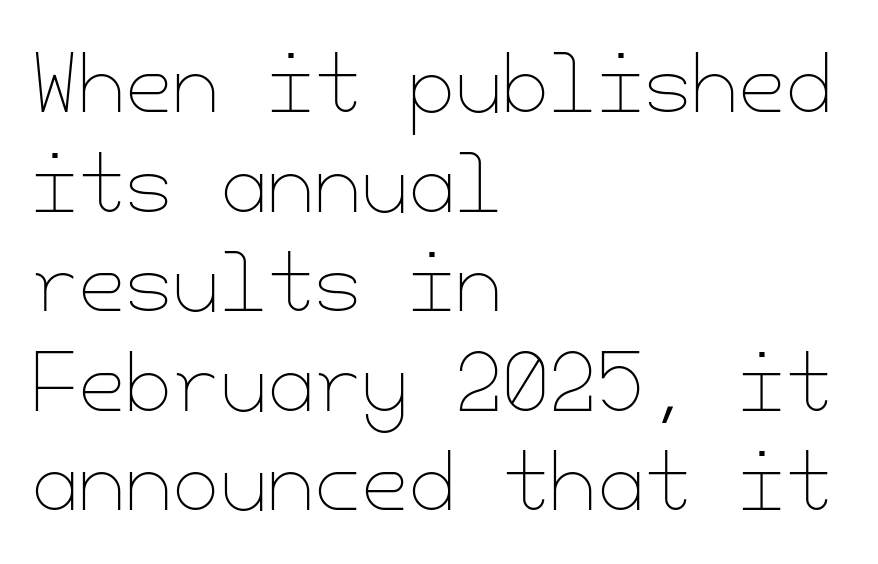
The image shows 76 px thin type, upright; set left-aligned, normal line spacing (1.31x), normal letter spacing, not underlined; low stroke contrast and a small x-height.
